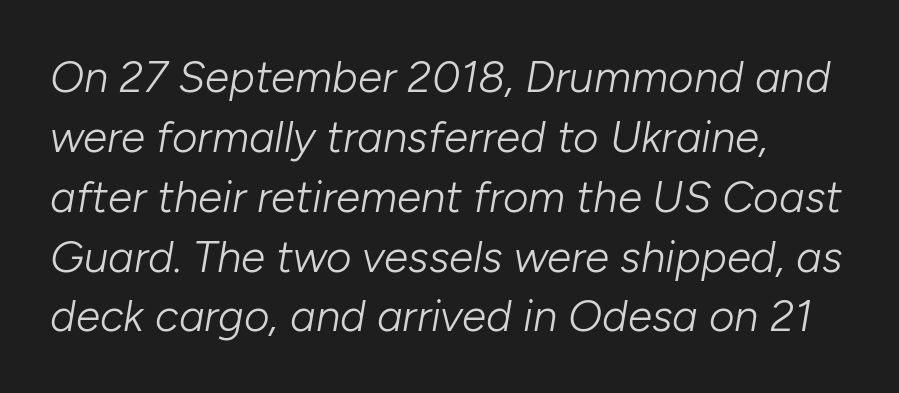
The strokes carry an ordinary text weight at most. Do the characters align in a grid? No, the font is proportional. An italicized treatment has been applied to the whole sample. There is no visible air inserted between adjacent glyphs.
